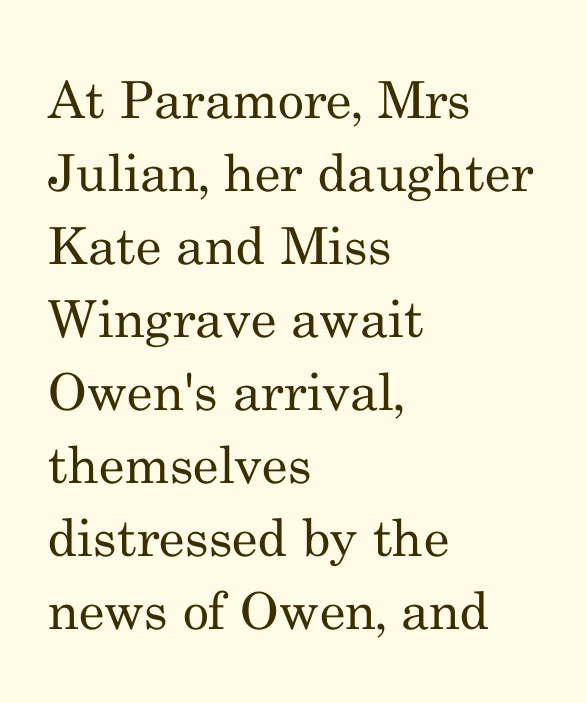
The image shows 51 px regular-weight serif type, upright; set left-aligned, normal line spacing (1.43x), normal letter spacing, not underlined; medium stroke contrast and a small x-height.
